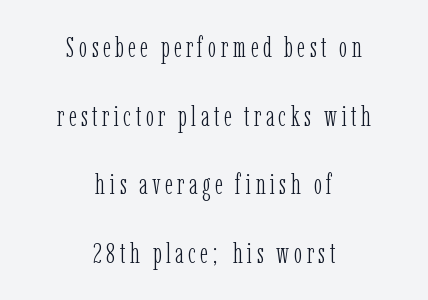
The image shows 28 px light, condensed serif type, upright; set centered, loose line spacing (2.45x), not underlined; low stroke contrast and a medium x-height.
